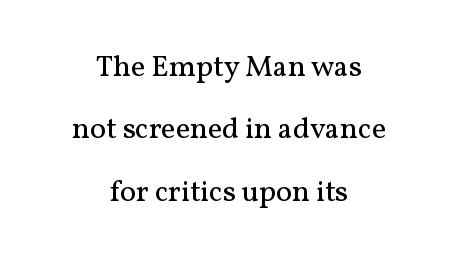
The image shows 30 px regular-weight serif type, upright; set centered, loose line spacing (2.08x), normal letter spacing, not underlined; medium stroke contrast and a medium x-height.
